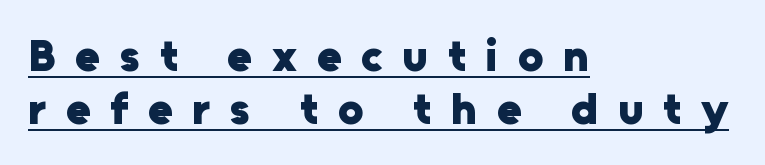
Q: Is the text bold? A: Yes.
Q: Is the text italic (slanted)? A: No, it is upright.
Q: Is the typeface a serif or a sans-serif typeface? A: Sans-serif.
Q: Is the text underlined? A: Yes.
Q: How is the paragraph aligned? A: Left-aligned.
Q: Is the spacing between letters normal or unusually wide? A: Unusually wide.
Q: Width (condensed, normal, or wide)? A: Normal.
Q: Stroke contrast? A: Low.
Q: x-height? A: Medium.
Q: Monospaced? A: No.
